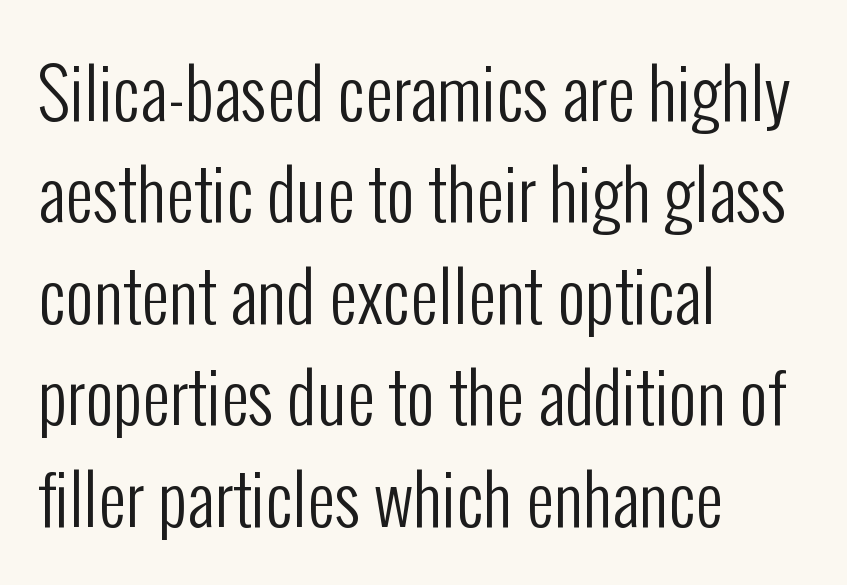
The image shows 69 px regular-weight, condensed sans-serif type, upright; set left-aligned, normal line spacing (1.47x), normal letter spacing, not underlined; low stroke contrast and a medium x-height.
